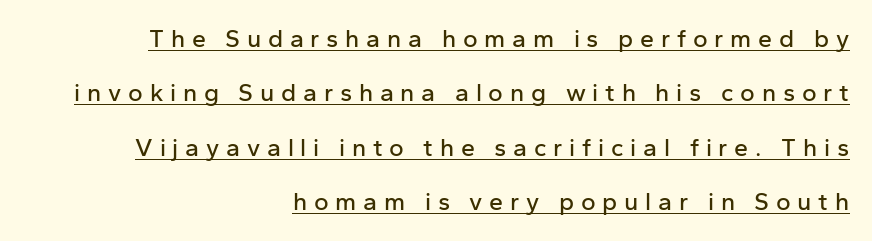
{"italic": "no", "underline": "yes", "align": "right", "line_spacing": "loose", "line_spacing_ratio": 2.18, "letter_spacing": "wide", "letter_spacing_em": 0.27, "glyph_px": 25}
